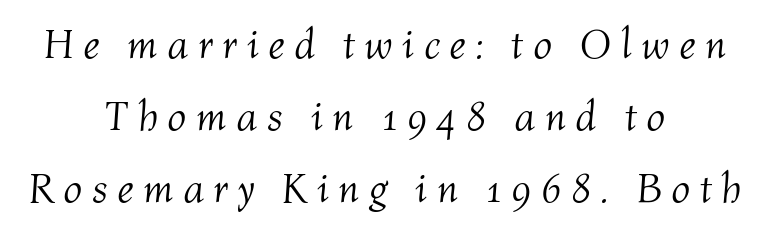
What stands out about the letter spacing? Its width — letters are far apart. The face used here is proportionally spaced, like ordinary book or web type. Notice how the passage keeps no hard edge, just a central spine. The string is rendered with underlining switched off. The passage shown is not bold in any degree.
